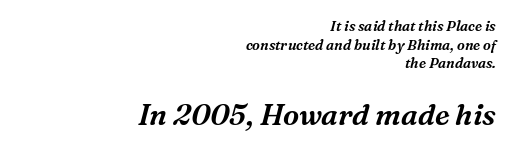
The image shows 29 px serif type, italic (leaning right); set right-aligned, normal line spacing (1.33x), normal letter spacing, not underlined; the second (bottom) block is 2.07x larger; medium stroke contrast and a medium x-height.
